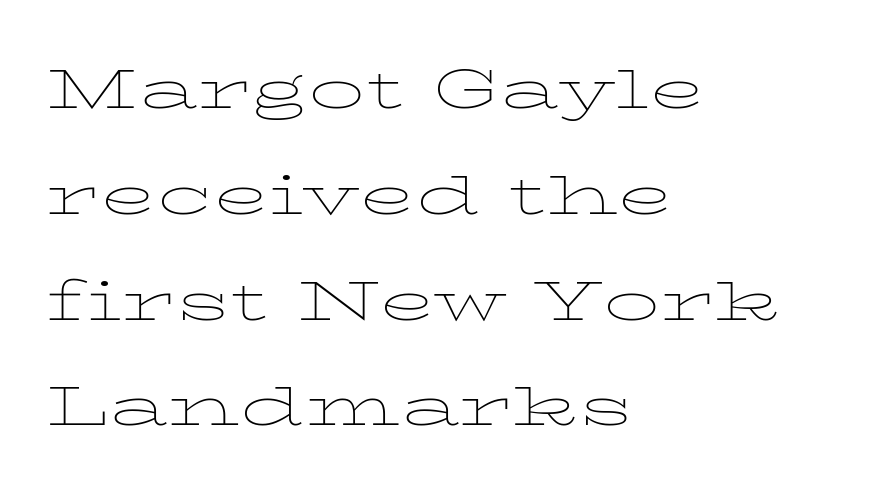
The passage shown is typed in a proportional face where columns would drift. The paragraph shown leans on its left margin. This reads as an unemphasized weight, regular at the heaviest. A typesetter would call this leading conventional body-copy spacing.
